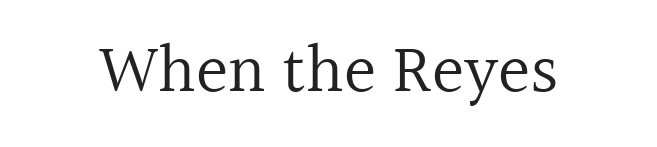
{"serif": "yes", "italic": "no", "bold": "no", "weight": "regular", "width": "normal", "x_height": "medium", "monospaced": "no", "underline": "no", "align": "center", "letter_spacing": "normal", "letter_spacing_em": 0.0, "glyph_px": 68}
